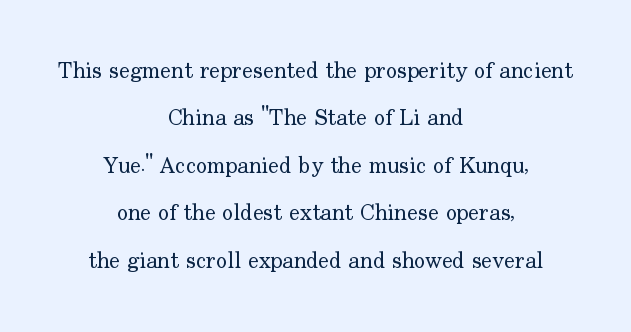
The image shows 23 px text type, upright; set centered, loose line spacing (2.06x), normal letter spacing, not underlined.
